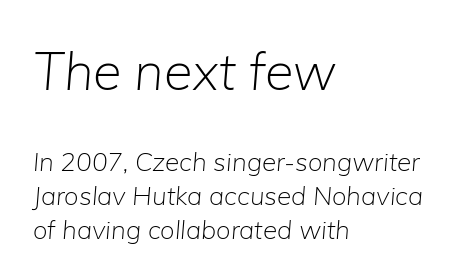
Q: Is the text bold? A: No.
Q: Is the text italic (slanted)? A: Yes, it leans right by about 5 degrees.
Q: Is the text underlined? A: No.
Q: How is the paragraph aligned? A: Left-aligned.
Q: Is the spacing between letters normal or unusually wide? A: Normal.
Q: Is the spacing between lines tight, normal or loose? A: Normal.
Q: Which block of text is set in a larger size, the first (top) or the second (bottom)? A: The first (top) one.
Q: Width (condensed, normal, or wide)? A: Normal.
Q: Stroke contrast? A: Low.
Q: x-height? A: Medium.
Q: Monospaced? A: No.
